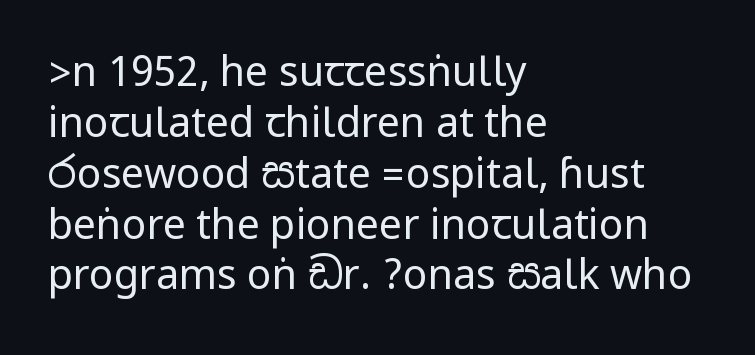
Q: Is the text bold? A: No.
Q: Is the text italic (slanted)? A: No, it is upright.
Q: Is the typeface a serif or a sans-serif typeface? A: Sans-serif.
Q: Is the text underlined? A: No.
Q: How is the paragraph aligned? A: Left-aligned.
Q: Is the spacing between letters normal or unusually wide? A: Normal.
Q: Width (condensed, normal, or wide)? A: Condensed.
Q: Stroke contrast? A: Low.
